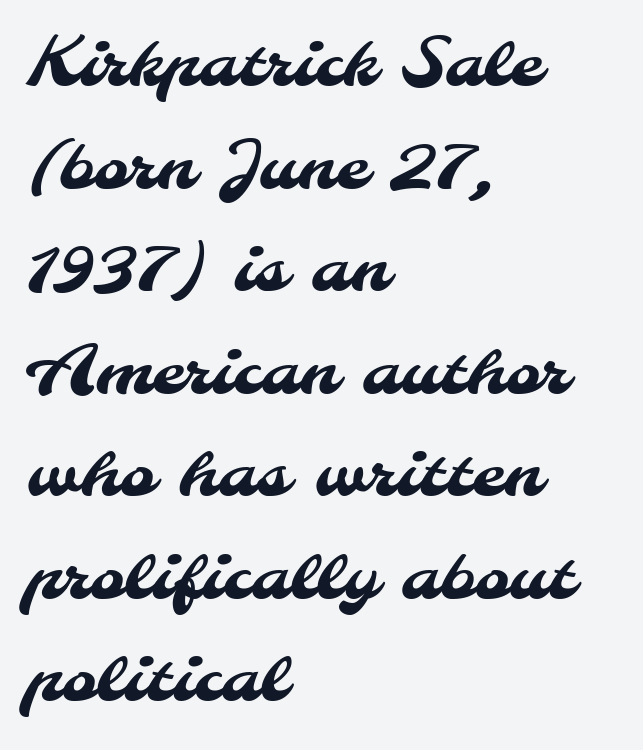
{"serif": "no", "width": "normal", "stroke_contrast": "medium", "x_height": "small", "monospaced": "no", "underline": "no", "align": "left", "line_spacing": "normal", "line_spacing_ratio": 1.53, "letter_spacing": "normal", "letter_spacing_em": 0.0, "glyph_px": 67}
